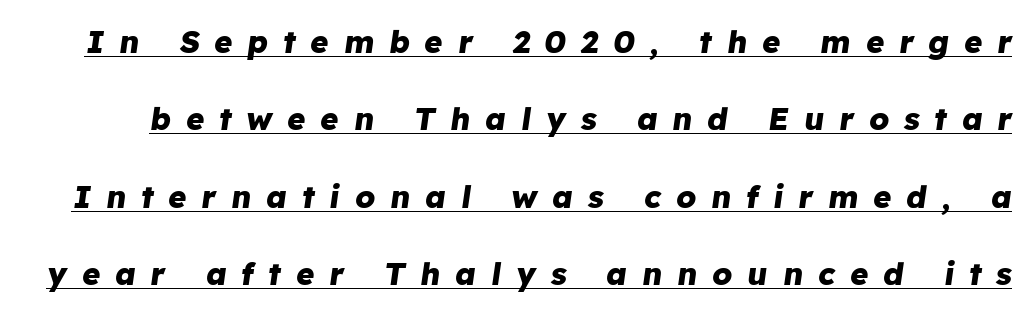
Q: Is the text bold? A: Yes.
Q: Is the text italic (slanted)? A: Yes, it leans right by about 8 degrees.
Q: Is the text underlined? A: Yes.
Q: Is the spacing between letters normal or unusually wide? A: Unusually wide.
Q: Is the spacing between lines tight, normal or loose? A: Loose.
Q: Width (condensed, normal, or wide)? A: Normal.
Q: Stroke contrast? A: Low.
Q: x-height? A: Medium.
Q: Monospaced? A: No.
